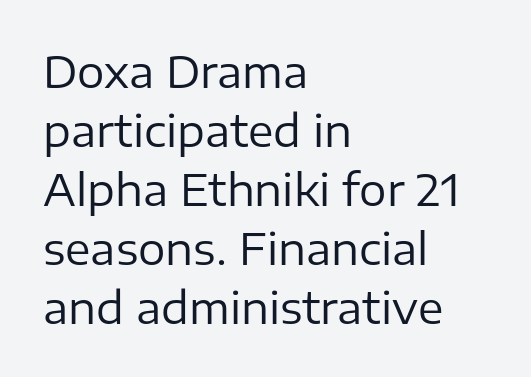
The image shows 43 px regular-weight sans-serif type, upright; set left-aligned, normal line spacing (1.37x), normal letter spacing, not underlined; low stroke contrast and a medium x-height.
